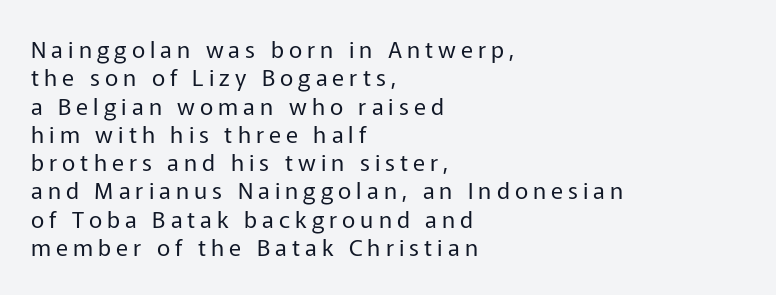
Q: Is the text bold? A: No.
Q: Is the text italic (slanted)? A: No, it is upright.
Q: Is the text underlined? A: No.
Q: How is the paragraph aligned? A: Left-aligned.
Q: Is the spacing between letters normal or unusually wide? A: Unusually wide.
